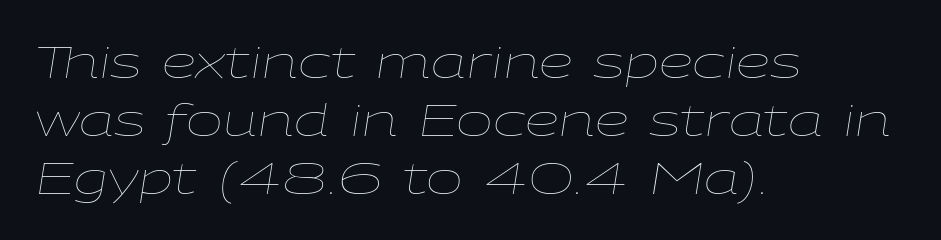
Glance below the letters and you will spot only blank space. Compared with ordinary roman type, these characters are visibly tilted. The letters sit at their default tracking, neither squeezed nor spread. Line starts are locked; line ends wander. Note the varied advance widths — an 'i' is clearly narrower than an 'm'. Leading matches the norm, producing a regular column.
